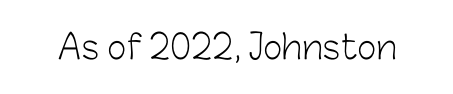
The image shows 33 px light sans-serif type, upright; set normal letter spacing, not underlined; low stroke contrast and a medium x-height.
